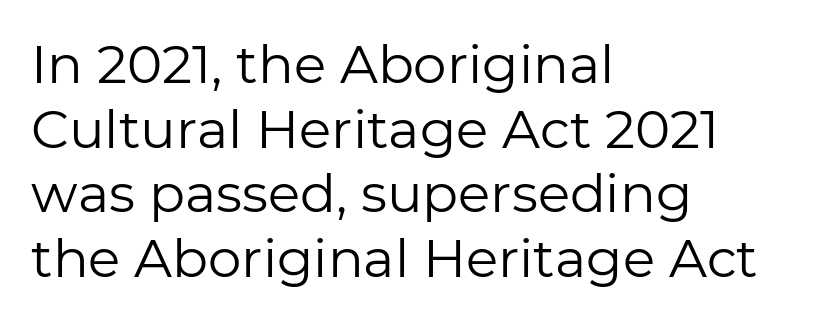
Q: Is the text bold? A: No.
Q: Is the text italic (slanted)? A: No, it is upright.
Q: Is the typeface a serif or a sans-serif typeface? A: Sans-serif.
Q: Is the text underlined? A: No.
Q: How is the paragraph aligned? A: Left-aligned.
Q: Is the spacing between letters normal or unusually wide? A: Normal.
Q: Width (condensed, normal, or wide)? A: Normal.
Q: Stroke contrast? A: Low.
Q: x-height? A: Medium.
Q: Monospaced? A: No.
